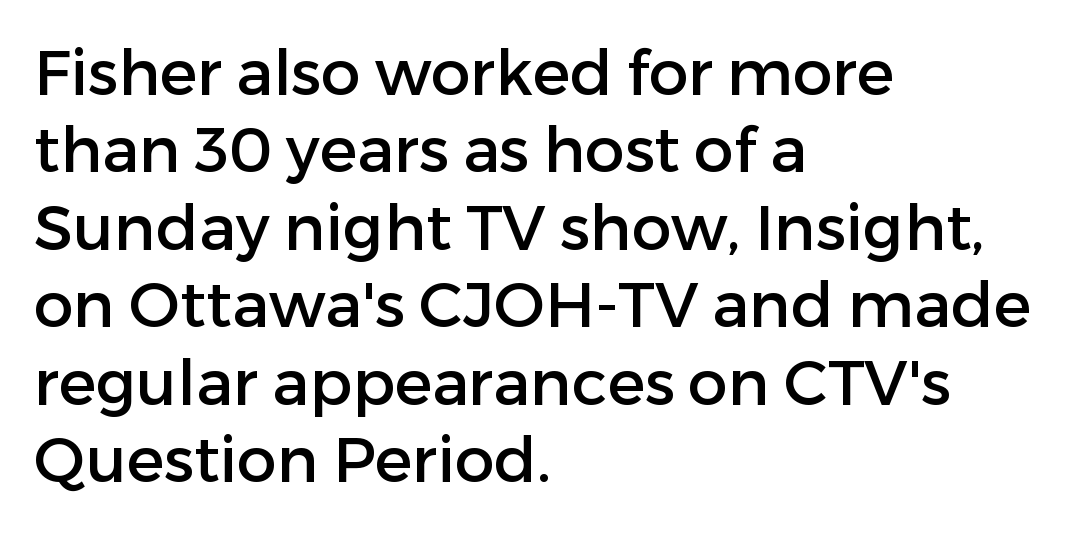
{"serif": "no", "italic": "no", "width": "normal", "stroke_contrast": "low", "x_height": "medium", "monospaced": "no", "underline": "no", "align": "left", "line_spacing_ratio": 1.23, "letter_spacing": "normal", "letter_spacing_em": 0.0, "glyph_px": 63}
